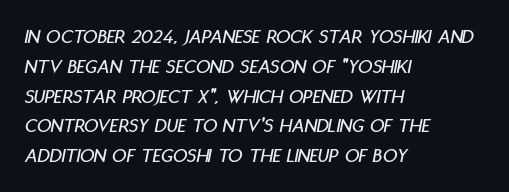
Q: Is the text italic (slanted)? A: Yes, it leans right by about 11 degrees.
Q: Is the text underlined? A: No.
Q: How is the paragraph aligned? A: Left-aligned.
Q: Is the spacing between letters normal or unusually wide? A: Normal.
Q: Is the spacing between lines tight, normal or loose? A: Normal.
